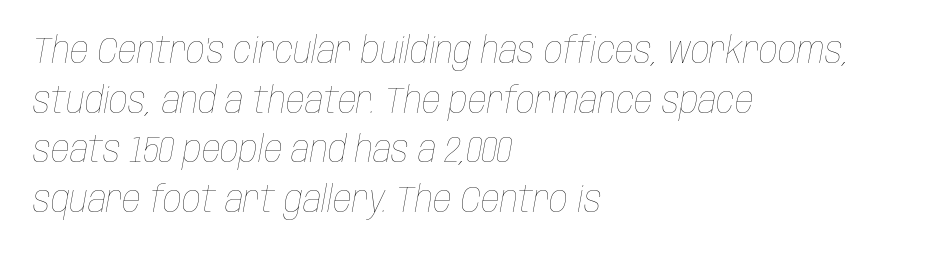
Descenders are the only things crossing below the line. The passage shown has conventional tracking throughout. Whoever set this chose a conventional vertical rhythm. Yep, that's italic — everything's leaning. The compositor pushed each line to the left boundary.
